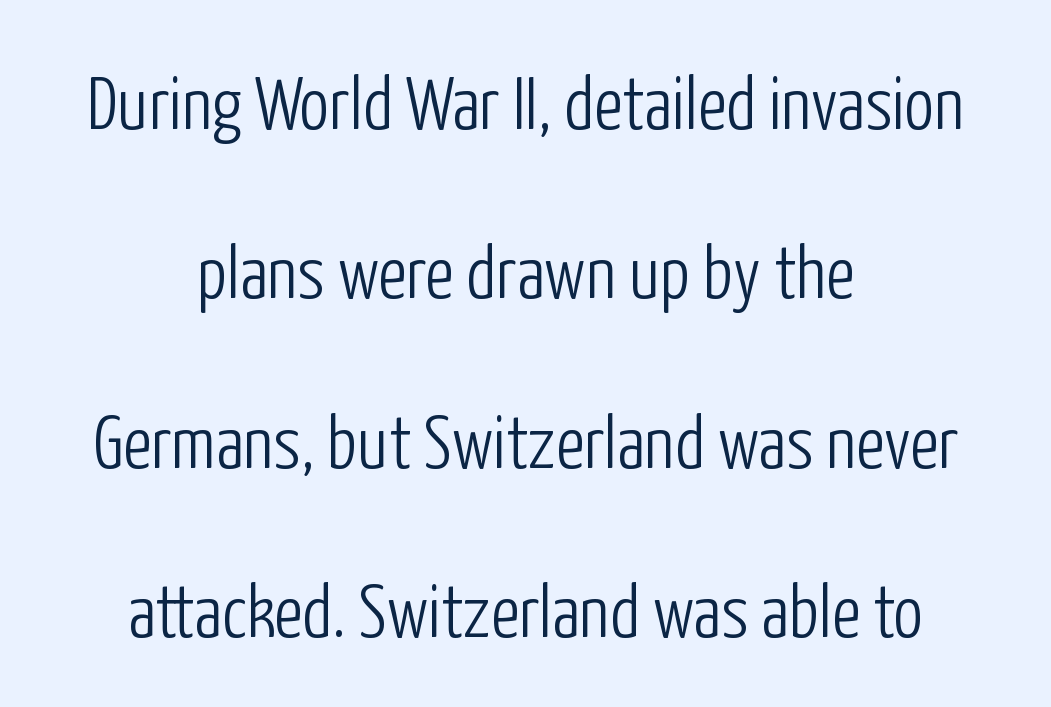
{"serif": "no", "italic": "no", "bold": "no", "weight": "light", "width": "condensed", "stroke_contrast": "low", "x_height": "medium", "monospaced": "no", "underline": "no", "align": "center", "line_spacing": "loose", "line_spacing_ratio": 2.26, "letter_spacing": "normal", "letter_spacing_em": 0.0, "glyph_px": 75}
